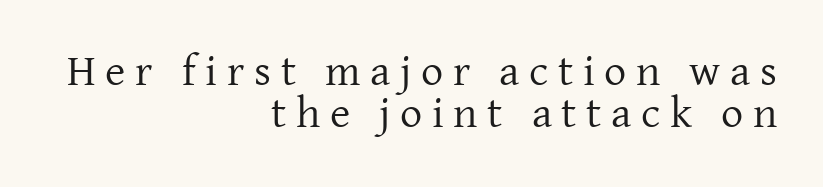
Closely set lines give the paragraph a compact silhouette. The typesetter chose a ragged-left arrangement here. Beneath every word, the page is bare. A typesetter would call this heavily tracked-out type. A serif font was chosen for this passage.
